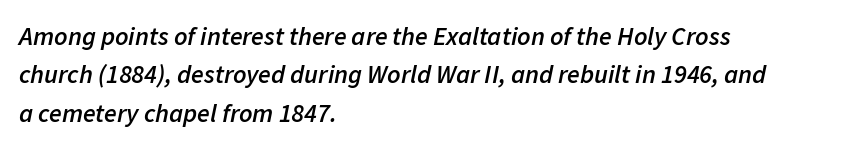
The image shows 26 px text type, italic (leaning right); set left-aligned, normal line spacing (1.48x), normal letter spacing, not underlined.
